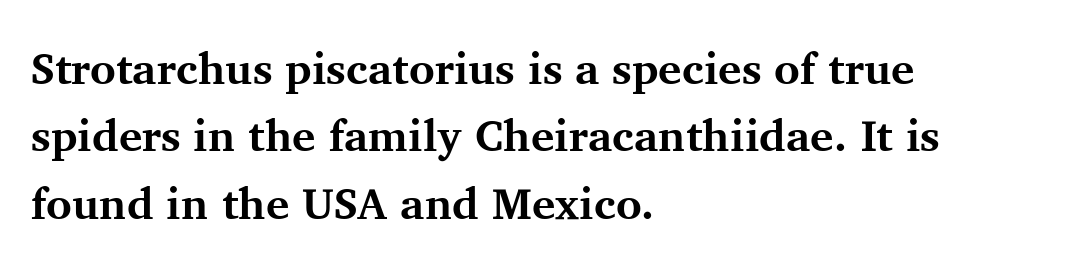
{"serif": "yes", "italic": "no", "bold": "yes", "weight": "bold", "width": "normal", "stroke_contrast": "medium", "x_height": "medium", "monospaced": "no", "underline": "no", "align": "left", "line_spacing": "normal", "line_spacing_ratio": 1.53, "letter_spacing": "normal", "letter_spacing_em": 0.0, "glyph_px": 44}
